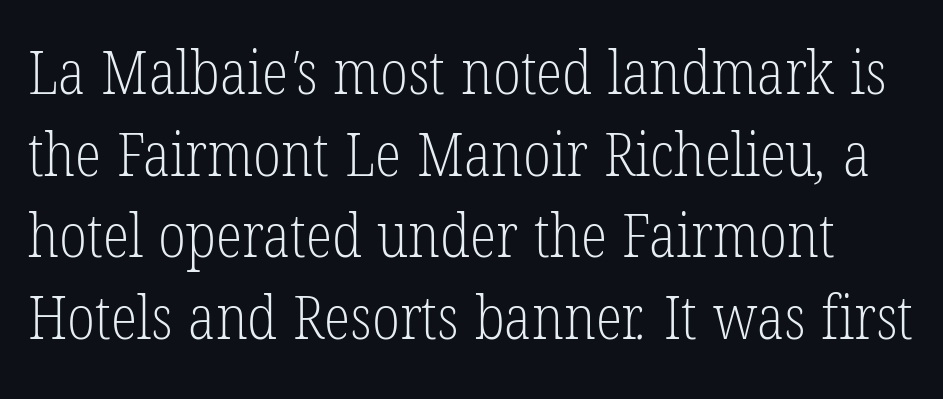
The image shows 61 px light, condensed serif type; set normal line spacing (1.34x), normal letter spacing, not underlined; low stroke contrast and a medium x-height.
